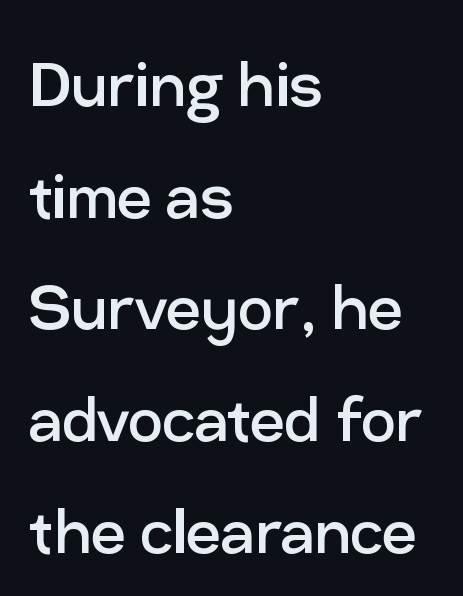
The image shows 77 px regular-weight sans-serif type, upright; set left-aligned, normal line spacing (1.45x), normal letter spacing, not underlined; low stroke contrast and a medium x-height.
